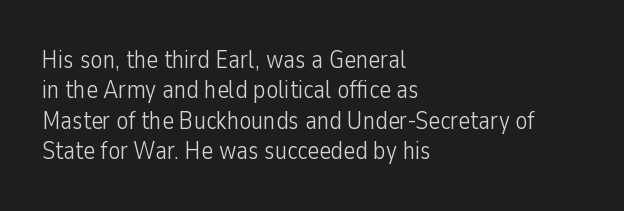
The image shows 25 px text type, upright; set left-aligned, line spacing 1.22x, normal letter spacing, not underlined.
